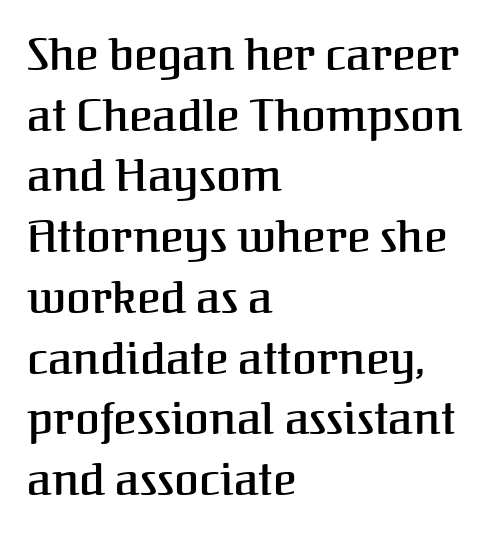
The rendering anchors every line to the left-hand side. Honestly, the letter spacing is just normal — you wouldn't notice it. Look at the bottom of the vertical strokes: they flare into serifs here. Glance below the letters and you will spot only blank space. The rendering uses natural spacing where letterforms have individual widths.
